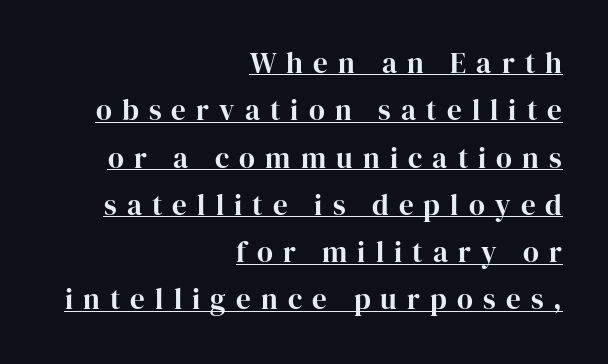
Q: Is the text italic (slanted)? A: No, it is upright.
Q: Is the typeface a serif or a sans-serif typeface? A: Serif.
Q: Is the text underlined? A: Yes.
Q: How is the paragraph aligned? A: Right-aligned.
Q: Is the spacing between letters normal or unusually wide? A: Unusually wide.
Q: Is the spacing between lines tight, normal or loose? A: Normal.
Q: Width (condensed, normal, or wide)? A: Normal.
Q: Stroke contrast? A: High.
Q: x-height? A: Medium.
Q: Monospaced? A: No.
